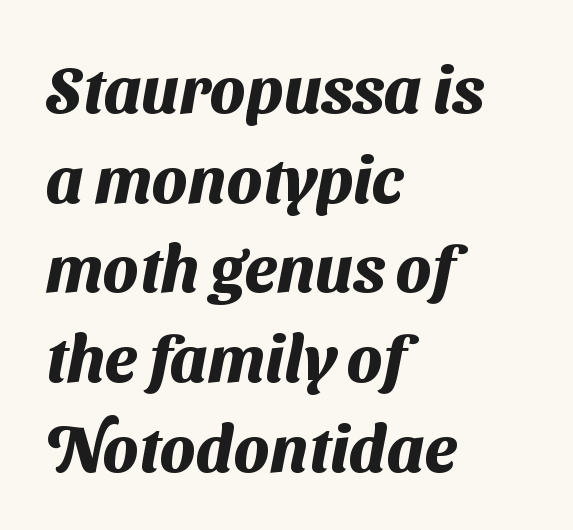
Q: Is the text bold? A: Yes.
Q: Is the typeface a serif or a sans-serif typeface? A: Sans-serif.
Q: Is the text underlined? A: No.
Q: How is the paragraph aligned? A: Left-aligned.
Q: Is the spacing between letters normal or unusually wide? A: Normal.
Q: Is the spacing between lines tight, normal or loose? A: Normal.
Q: Width (condensed, normal, or wide)? A: Normal.
Q: Stroke contrast? A: Medium.
Q: x-height? A: Medium.
Q: Monospaced? A: No.
